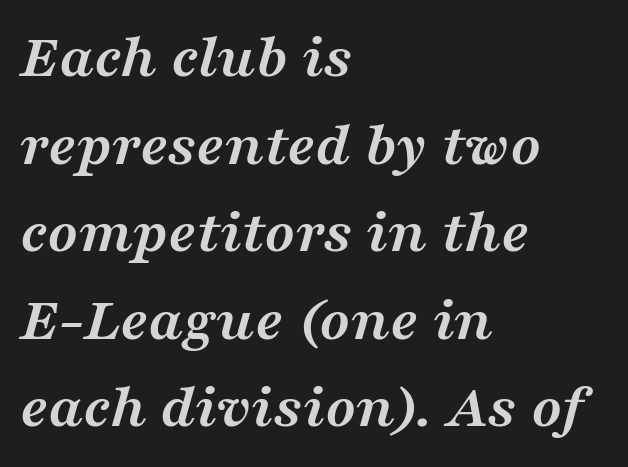
Q: Is the text bold? A: Yes.
Q: Is the text italic (slanted)? A: Yes, it leans right by about 16 degrees.
Q: Is the typeface a serif or a sans-serif typeface? A: Serif.
Q: Is the text underlined? A: No.
Q: How is the paragraph aligned? A: Left-aligned.
Q: Is the spacing between letters normal or unusually wide? A: Normal.
Q: Is the spacing between lines tight, normal or loose? A: Normal.
Q: Width (condensed, normal, or wide)? A: Wide.
Q: Stroke contrast? A: Medium.
Q: x-height? A: Medium.
Q: Monospaced? A: No.
